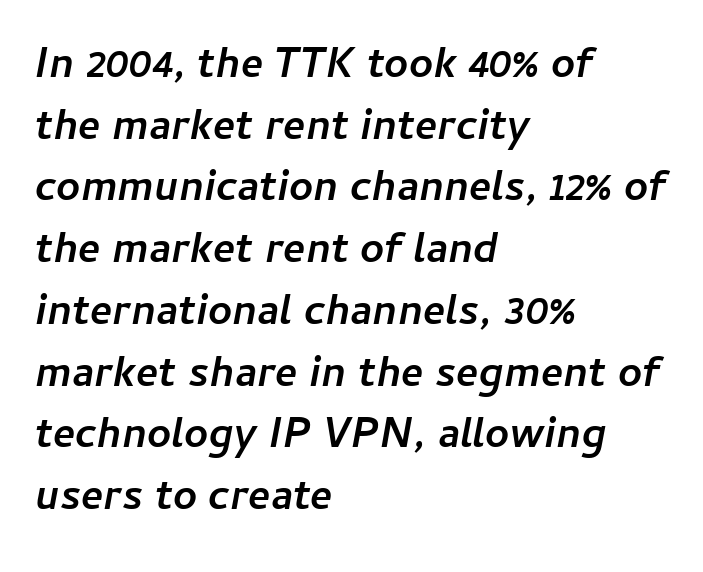
The line texture is even and compact thanks to regular tracking. A bare baseline throughout the passage. Notice how descenders clear the ascenders below comfortably — that's standard leading. Style check: oblique. The ragged edge is on the right, which tells us the setting is flush left. The letters are bold, with thick, heavy strokes.
